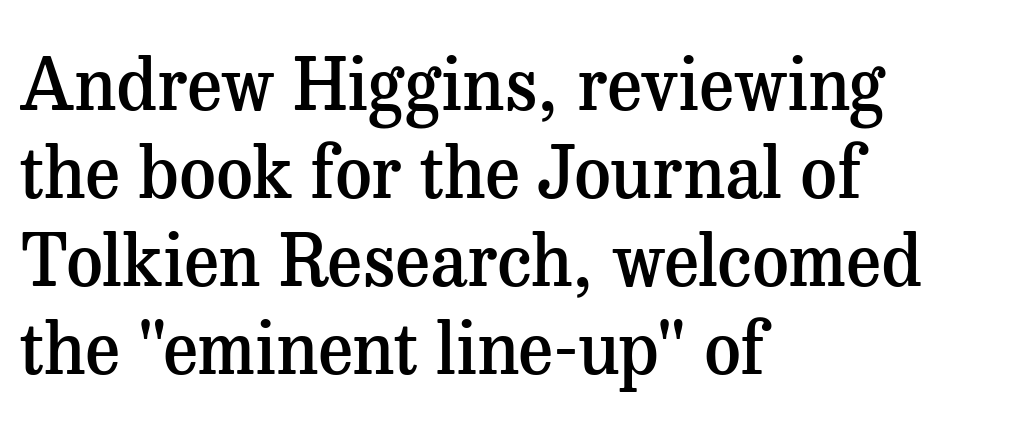
{"serif": "yes", "italic": "no", "bold": "semi", "weight": "semibold", "width": "normal", "stroke_contrast": "medium", "x_height": "medium", "monospaced": "no", "underline": "no", "align": "left", "line_spacing_ratio": 1.22, "letter_spacing": "normal", "letter_spacing_em": 0.0, "glyph_px": 72}
